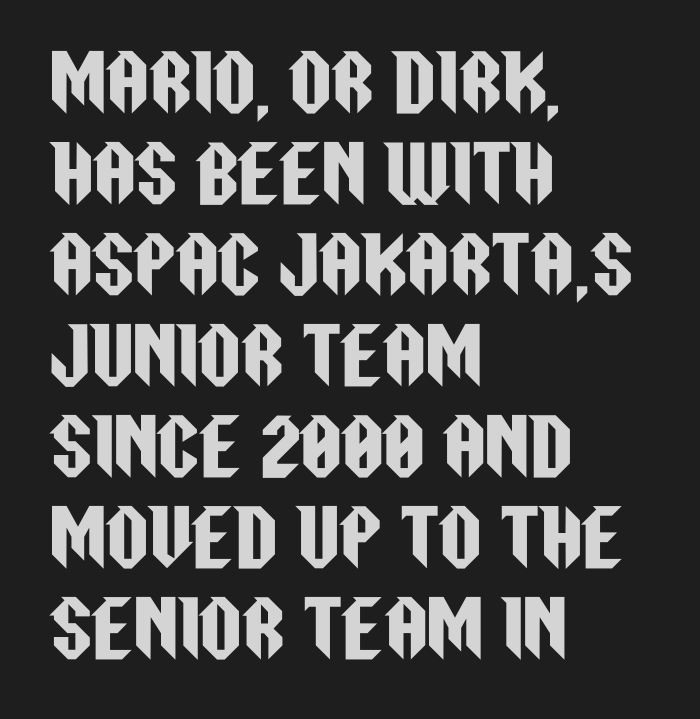
Q: Is the text italic (slanted)? A: No, it is upright.
Q: Is the typeface a serif or a sans-serif typeface? A: Sans-serif.
Q: Is the text underlined? A: No.
Q: How is the paragraph aligned? A: Left-aligned.
Q: Is the spacing between letters normal or unusually wide? A: Normal.
Q: Width (condensed, normal, or wide)? A: Condensed.
Q: Stroke contrast? A: Low.
Q: x-height? A: Large.
Q: Monospaced? A: No.
